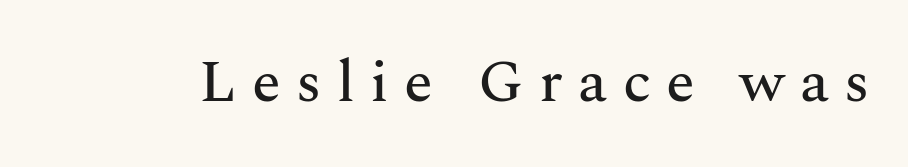
Q: Is the text italic (slanted)? A: No, it is upright.
Q: Is the typeface a serif or a sans-serif typeface? A: Serif.
Q: Is the text underlined? A: No.
Q: Is the spacing between letters normal or unusually wide? A: Unusually wide.
Q: Width (condensed, normal, or wide)? A: Normal.
Q: Stroke contrast? A: Medium.
Q: x-height? A: Medium.
Q: Monospaced? A: No.
